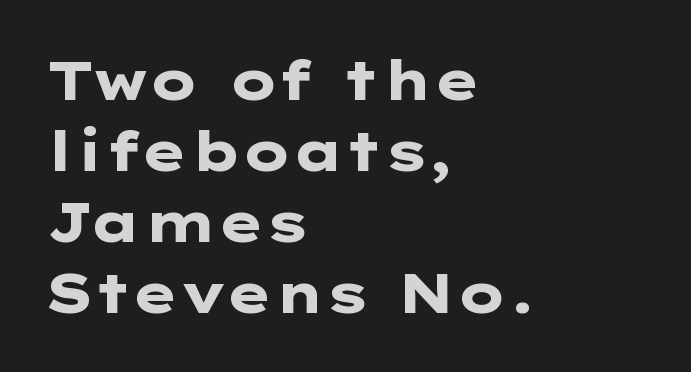
Q: Is the text bold? A: Yes.
Q: Is the text italic (slanted)? A: No, it is upright.
Q: Is the typeface a serif or a sans-serif typeface? A: Sans-serif.
Q: Is the text underlined? A: No.
Q: How is the paragraph aligned? A: Left-aligned.
Q: Is the spacing between letters normal or unusually wide? A: Normal.
Q: Is the spacing between lines tight, normal or loose? A: Normal.
Q: Width (condensed, normal, or wide)? A: Wide.
Q: Stroke contrast? A: Low.
Q: x-height? A: Medium.
